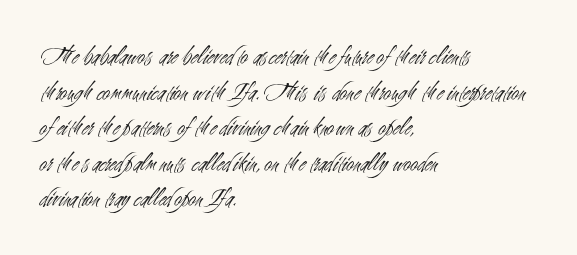
{"bold": "no", "underline": "no", "align": "left", "line_spacing": "normal", "line_spacing_ratio": 1.37, "letter_spacing": "normal", "letter_spacing_em": 0.0, "glyph_px": 26}
